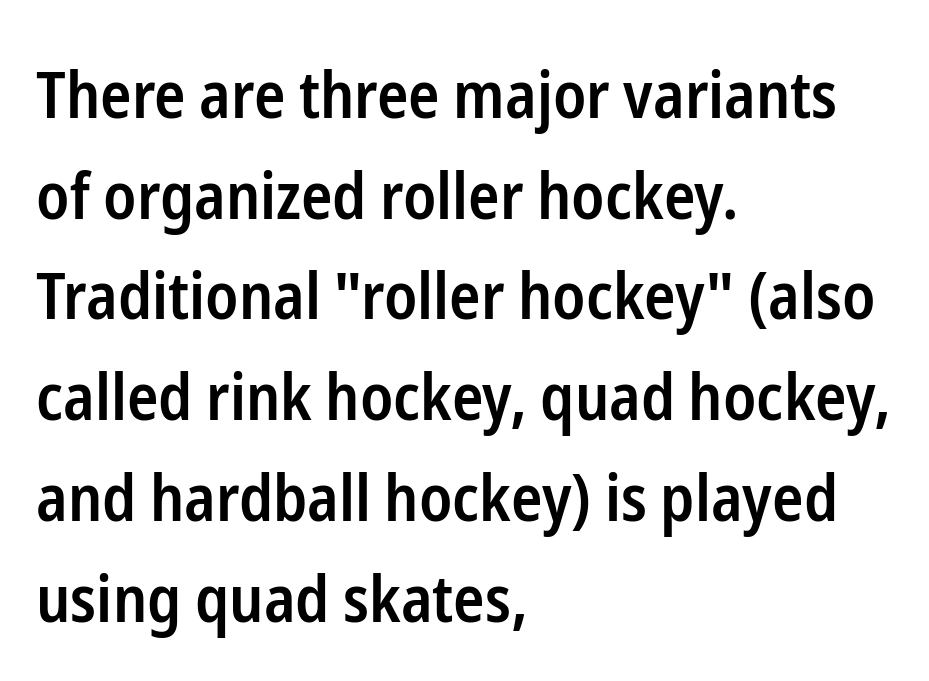
The image shows 65 px semibold, condensed sans-serif type, upright; set left-aligned, normal line spacing (1.55x), normal letter spacing, not underlined; low stroke contrast and a medium x-height.
